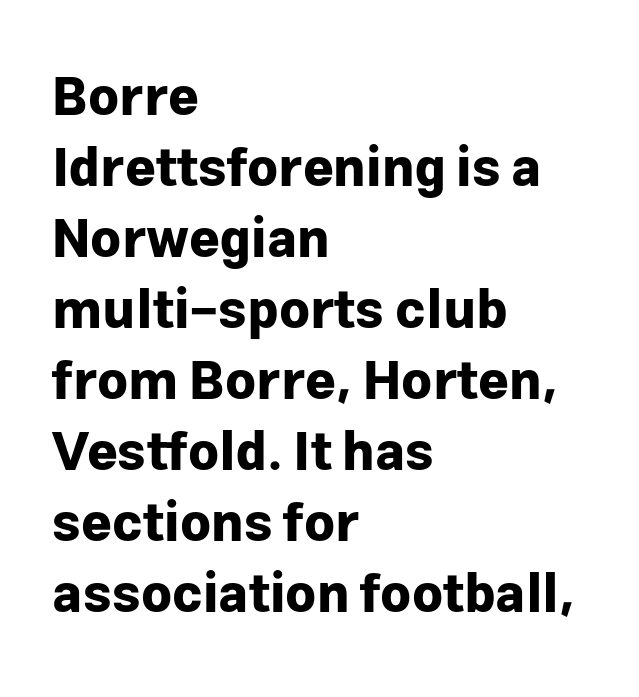
{"serif": "no", "italic": "no", "bold": "yes", "weight": "bold", "width": "normal", "stroke_contrast": "low", "x_height": "medium", "monospaced": "no", "underline": "no", "align": "left", "line_spacing": "normal", "line_spacing_ratio": 1.34, "letter_spacing": "normal", "letter_spacing_em": 0.0, "glyph_px": 53}
